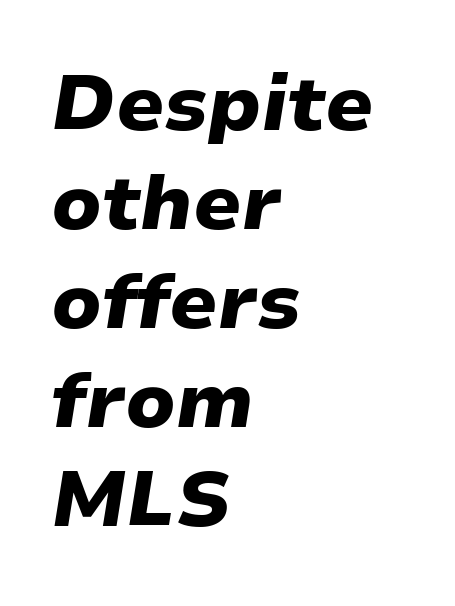
The rag falls on the right side of this text block. Spacing verdict: proportional, widths tailored to each character. Has an underline been added? It has not. An italicized treatment has been applied to the whole sample.
